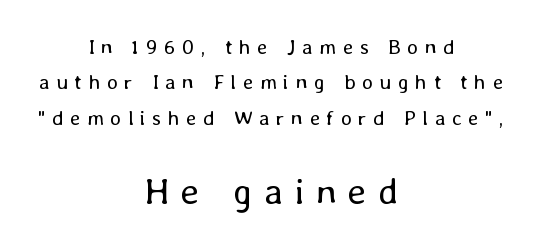
Q: Is the text bold? A: No.
Q: Is the text italic (slanted)? A: No, it is upright.
Q: Is the text underlined? A: No.
Q: How is the paragraph aligned? A: Centered.
Q: Is the spacing between letters normal or unusually wide? A: Unusually wide.
Q: Is the spacing between lines tight, normal or loose? A: Normal.
Q: Which block of text is set in a larger size, the first (top) or the second (bottom)? A: The second (bottom) one.
Q: Width (condensed, normal, or wide)? A: Normal.
Q: Stroke contrast? A: Low.
Q: x-height? A: Medium.
Q: Monospaced? A: No.
